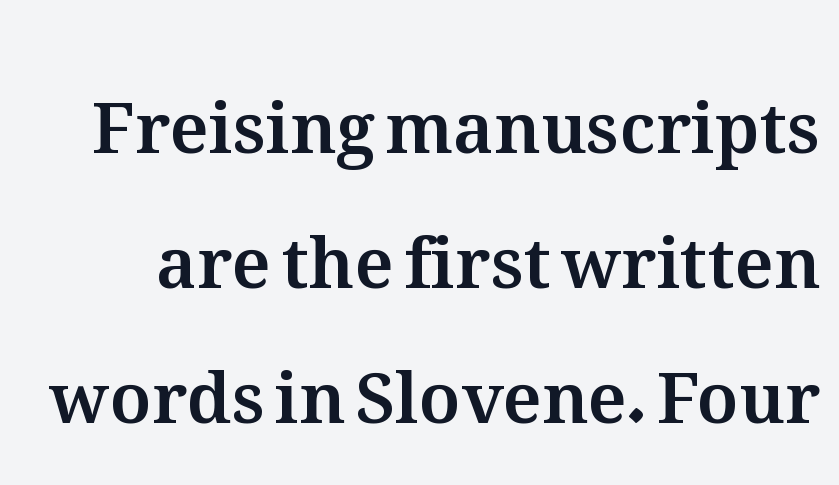
Q: Is the text italic (slanted)? A: No, it is upright.
Q: Is the text underlined? A: No.
Q: Is the spacing between letters normal or unusually wide? A: Normal.
Q: Is the spacing between lines tight, normal or loose? A: Loose.
Q: Width (condensed, normal, or wide)? A: Normal.
Q: Stroke contrast? A: Medium.
Q: x-height? A: Medium.
Q: Monospaced? A: No.
